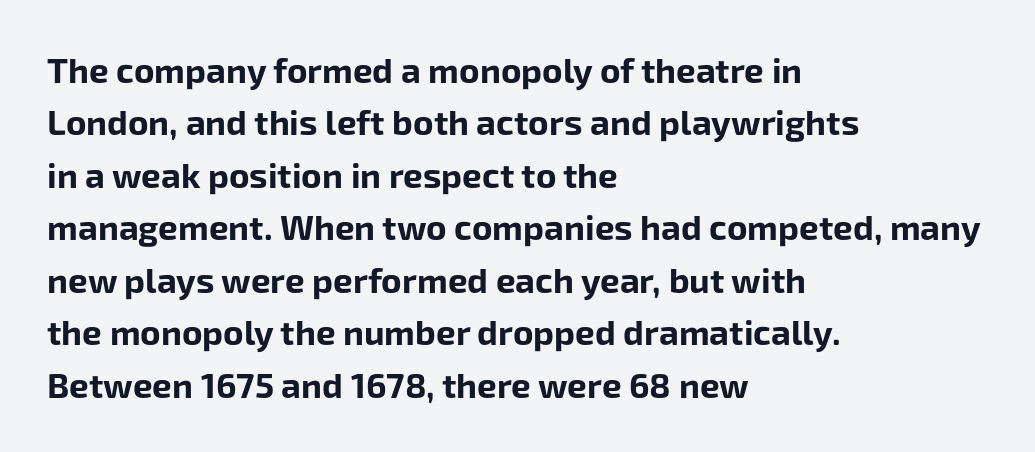
The passage is arranged the way most books set body copy — flush left. The space beneath each line is pristine and unruled. Are there feet on the stems? There aren't — it's a sans. There is no visible air inserted between adjacent glyphs. Nope, not italic — everything's standing straight. Note the varied advance widths — an 'i' is clearly narrower than an 'm'.
